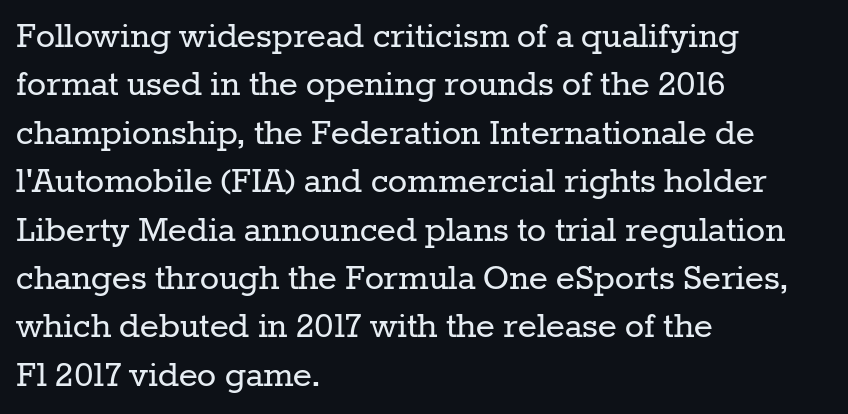
Q: Is the text bold? A: No.
Q: Is the text italic (slanted)? A: No, it is upright.
Q: Is the typeface a serif or a sans-serif typeface? A: Serif.
Q: Is the text underlined? A: No.
Q: How is the paragraph aligned? A: Left-aligned.
Q: Is the spacing between letters normal or unusually wide? A: Normal.
Q: Width (condensed, normal, or wide)? A: Normal.
Q: Stroke contrast? A: Low.
Q: x-height? A: Medium.
Q: Monospaced? A: No.
